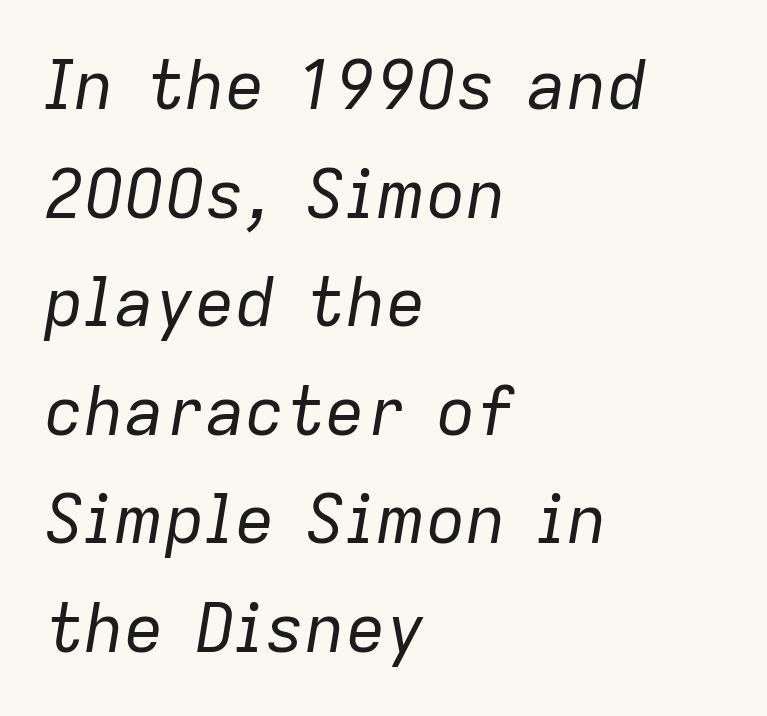
Default kerning and tracking; the words read as compact shapes. Slant detected: the letters are inclined. On a weight scale, this lands at 450 or below. This rendering features lettering with no underline. Varying glyph widths throughout — classic text-font behaviour. The lines are quadded left.
